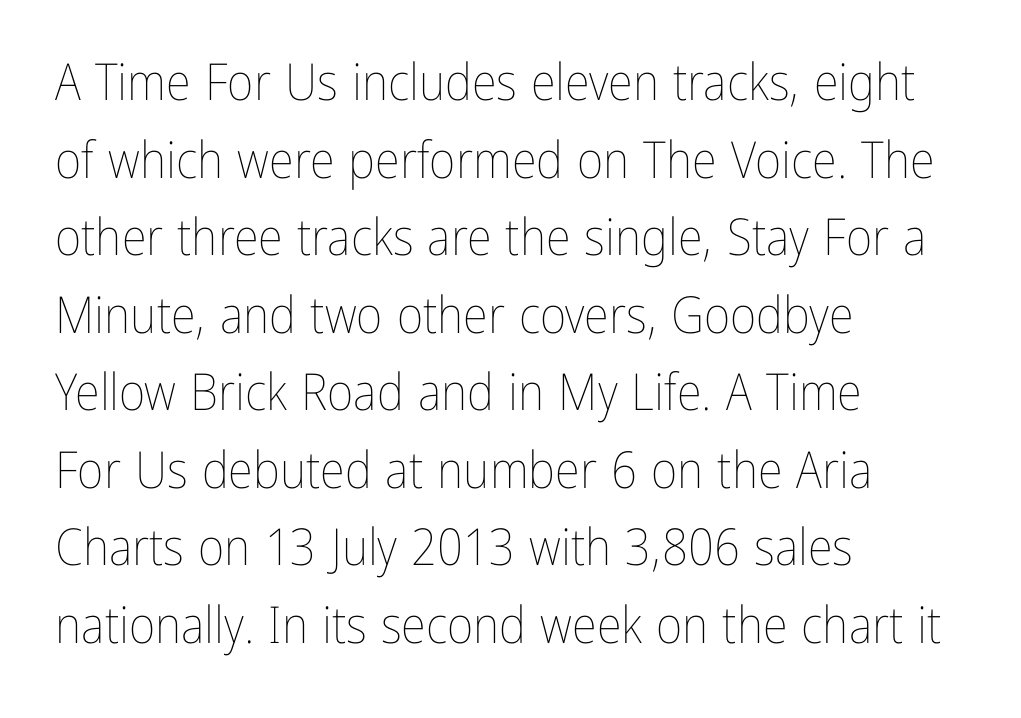
{"italic": "no", "bold": "no", "weight": "thin", "width": "condensed", "stroke_contrast": "low", "x_height": "medium", "monospaced": "no", "underline": "no", "align": "left", "line_spacing": "normal", "line_spacing_ratio": 1.52, "letter_spacing": "normal", "letter_spacing_em": 0.0, "glyph_px": 51}
